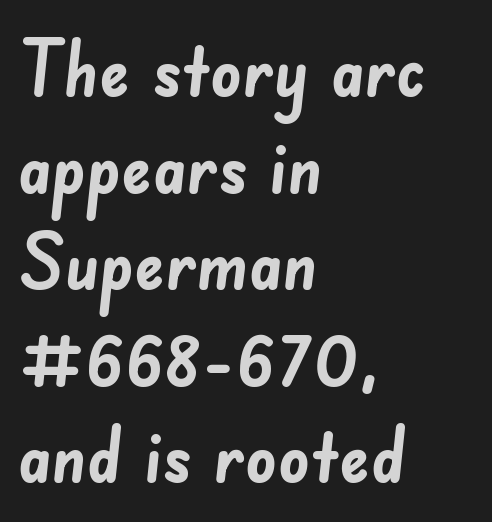
{"serif": "no", "bold": "yes", "weight": "semibold", "width": "normal", "stroke_contrast": "low", "x_height": "small", "monospaced": "no", "underline": "no", "align": "left", "line_spacing": "normal", "line_spacing_ratio": 1.27, "letter_spacing": "normal", "letter_spacing_em": 0.0, "glyph_px": 76}
